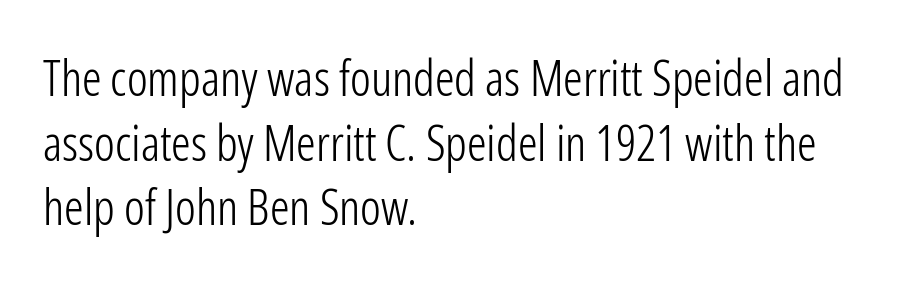
The image shows 49 px light, condensed sans-serif type, upright; set left-aligned, normal line spacing (1.32x), normal letter spacing, not underlined; low stroke contrast and a medium x-height.
